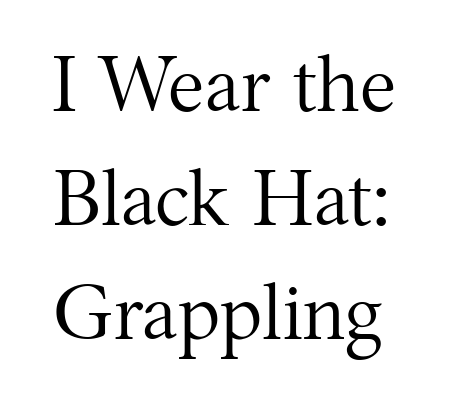
{"serif": "yes", "italic": "no", "bold": "no", "weight": "regular", "width": "normal", "stroke_contrast": "medium", "x_height": "medium", "monospaced": "no", "underline": "no", "line_spacing": "normal", "line_spacing_ratio": 1.48, "letter_spacing": "normal", "letter_spacing_em": 0.0, "glyph_px": 77}
